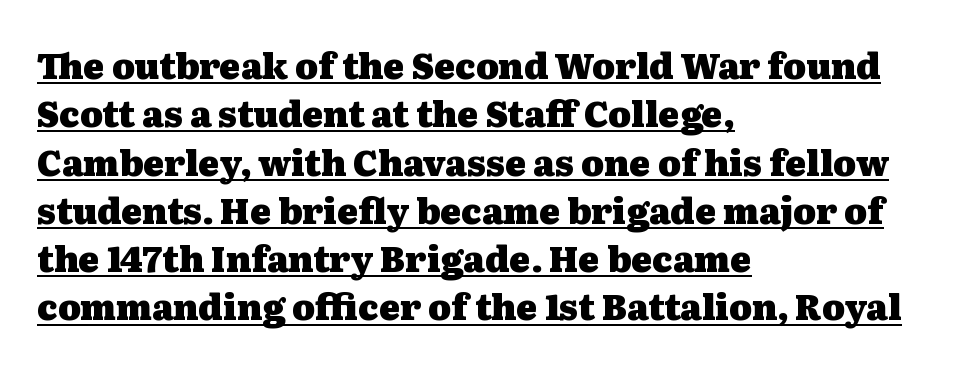
As a designer I'd log this as weight 700, bold. Looks like someone drew a line under every word here. Leading: standard. The lines are quadded left.
